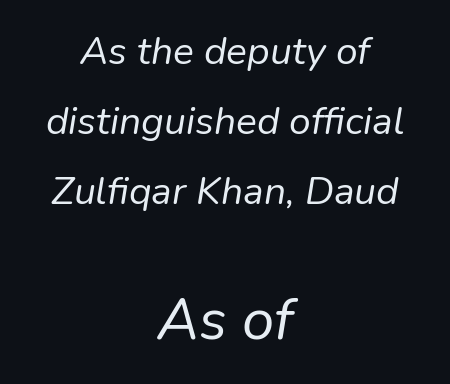
Underline: absent. Caption: upper text group reduced, lower text group enlarged. The passage shown has conventional tracking throughout. Each line is balanced around a shared central axis.
